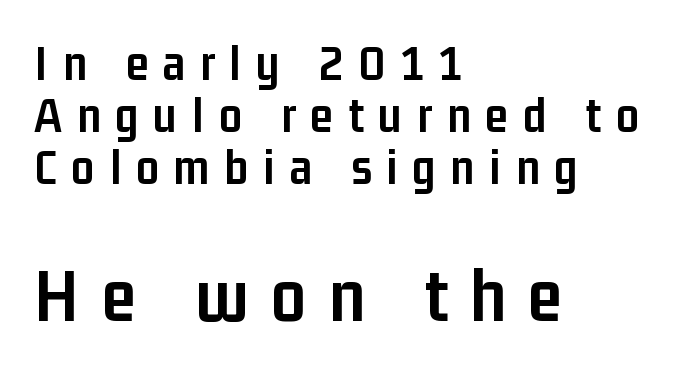
The image shows 77 px semibold, condensed sans-serif type, upright; set left-aligned, tight line spacing (1.02x), unusually wide letter spacing (+0.29 em), not underlined; the second (bottom) block is 1.51x larger; low stroke contrast and a medium x-height.
